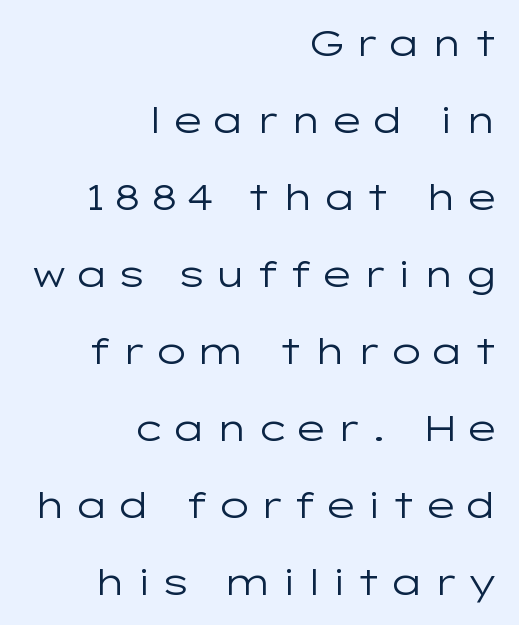
These lines have a slow, spaced-out rhythm from letter to letter. Serif or sans? Sans — the stroke terminals are bare. The area under the type is left untouched. Is this a fixed-width face? No — the glyphs have proportional, varying widths. No italicization has been applied; the sample stays upright. Casual observation: everything's shoved over to the right.
